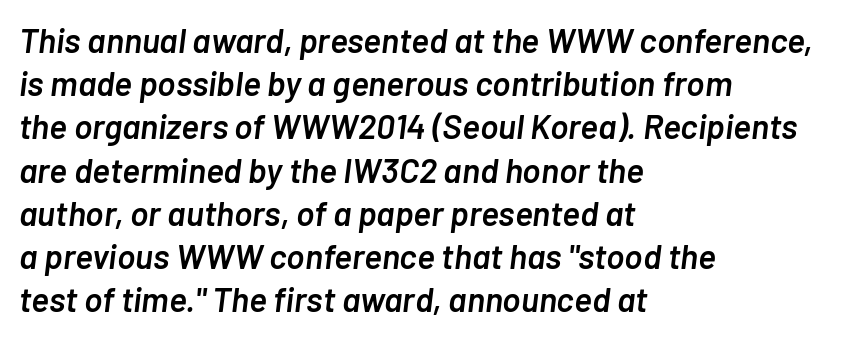
Q: Is the text bold? A: Semi-bold.
Q: Is the text italic (slanted)? A: Yes, it leans right by about 7 degrees.
Q: Is the text underlined? A: No.
Q: How is the paragraph aligned? A: Left-aligned.
Q: Is the spacing between letters normal or unusually wide? A: Normal.
Q: Is the spacing between lines tight, normal or loose? A: Normal.
Q: Width (condensed, normal, or wide)? A: Normal.
Q: Stroke contrast? A: Low.
Q: x-height? A: Medium.
Q: Monospaced? A: No.
